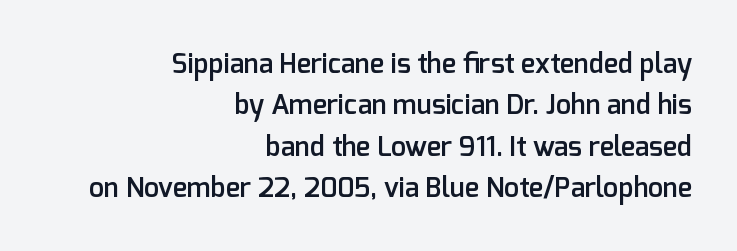
These lines keep a tight, regular rhythm from letter to letter. The line-height multiplier appears to be the usual default. The passage shown is not underscored anywhere. Caption: multi-line text, flush right, ragged left. Notice how the stems are strictly vertical — no italics here. Students, this is semibold: more ink than regular, less than bold.
